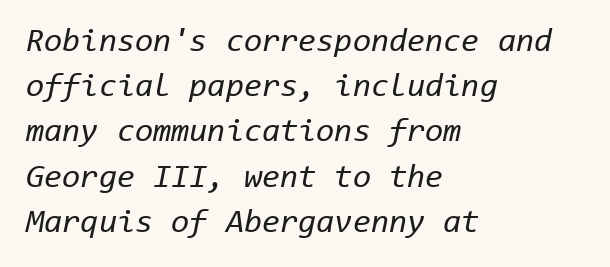
{"italic": "yes", "lean": "right", "slant_degrees": 11, "bold": "no", "weight": "regular", "width": "normal", "stroke_contrast": "low", "x_height": "medium", "monospaced": "yes", "underline": "no", "align": "left", "line_spacing": "normal", "line_spacing_ratio": 1.37, "letter_spacing": "normal", "letter_spacing_em": 0.0, "glyph_px": 33}
